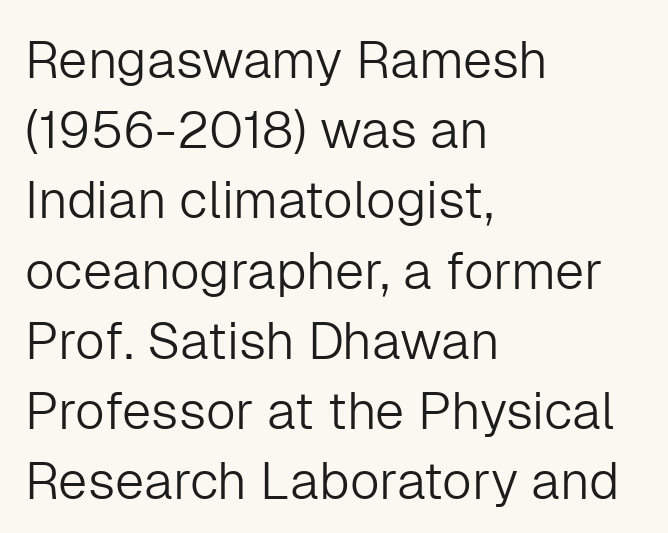
The lettering stays uniformly vertical, giving the passage a roman look. The line-height multiplier appears to be the usual default. No extra ink here — the face is not bold. Just letters on the line, the space beneath them empty. The line texture is even and compact thanks to regular tracking. Proportional: the letters do not fall into vertical columns.
